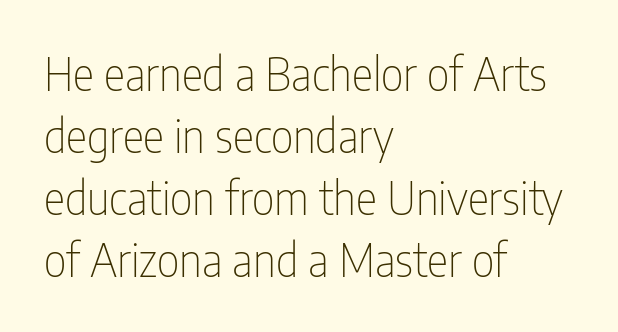
Students, note that the glyphs here touch the page at normal intervals. Each letter keeps its own natural width here, so spacing adapts to shape. Successive baselines arrive at the customary interval. This sample is left-justified, so line endings fall wherever the words run out.
